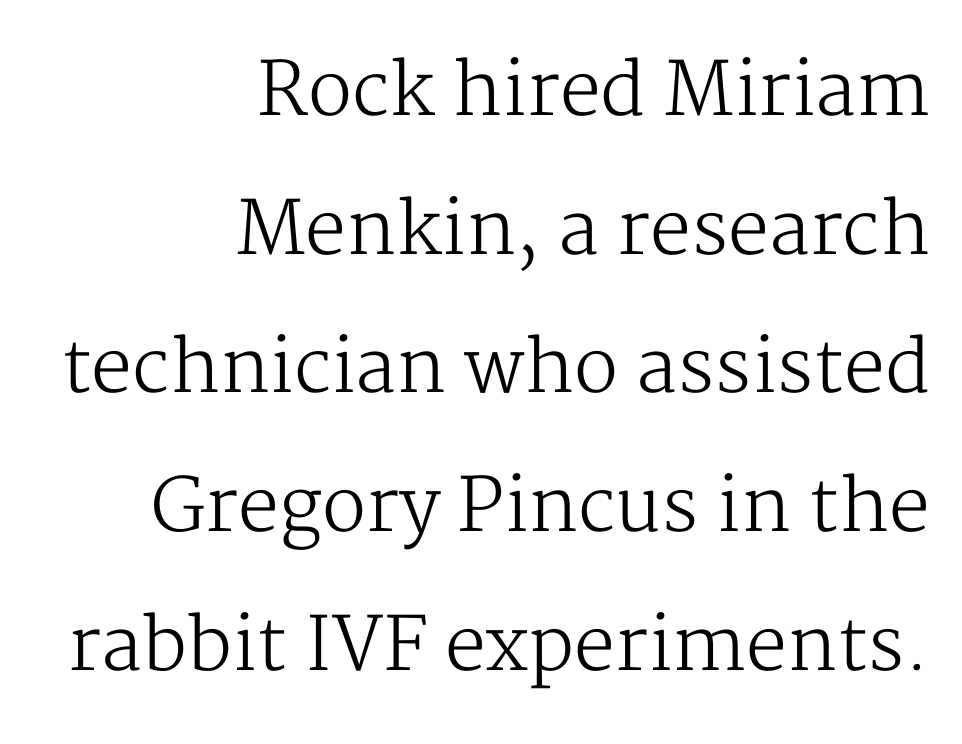
The letterforms sit at book weight or below. The passage shown is typed in a proportional face where columns would drift. The passage shown is typeset with a serif family. Horizontally, the lines are justified to the trailing edge only. Plain, unruled lines of type.
